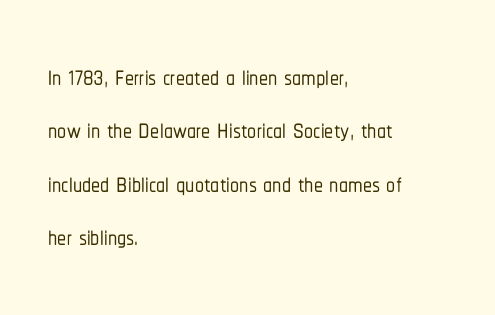
{"serif": "no", "italic": "no", "width": "condensed", "stroke_contrast": "low", "x_height": "medium", "monospaced": "no", "underline": "no", "align": "left", "line_spacing": "normal", "line_spacing_ratio": 1.48, "letter_spacing": "normal", "letter_spacing_em": 0.0, "glyph_px": 36}
